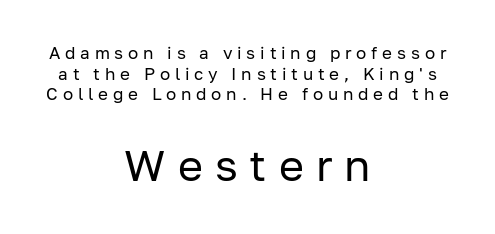
Q: Is the text bold? A: No.
Q: Is the text italic (slanted)? A: No, it is upright.
Q: Is the typeface a serif or a sans-serif typeface? A: Sans-serif.
Q: Is the text underlined? A: No.
Q: How is the paragraph aligned? A: Centered.
Q: Is the spacing between letters normal or unusually wide? A: Unusually wide.
Q: Which block of text is set in a larger size, the first (top) or the second (bottom)? A: The second (bottom) one.
Q: Width (condensed, normal, or wide)? A: Normal.
Q: Stroke contrast? A: Low.
Q: x-height? A: Medium.
Q: Monospaced? A: No.
